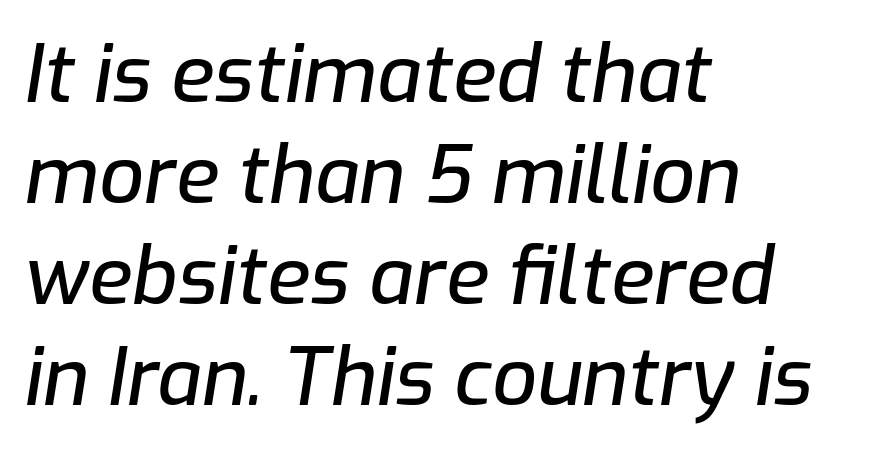
The image shows 79 px text type, italic (leaning right); set left-aligned, normal line spacing (1.28x), normal letter spacing, not underlined; low stroke contrast and a medium x-height.
